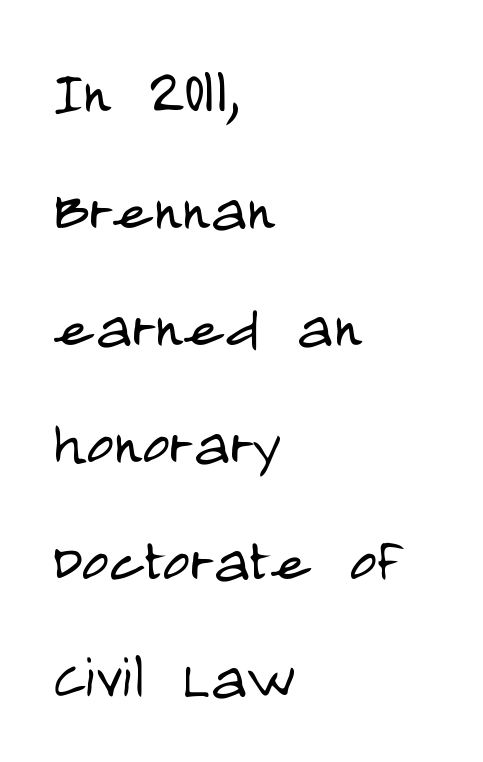
This sample uses plain, unmodified letter spacing. Stroke mass is kept to a normal reading level or below. Does the leading feel generous? No, just average. Spacing verdict: proportional, widths tailored to each character. The typesetter chose a ragged-right arrangement here. Quick note: not italic, upright.
